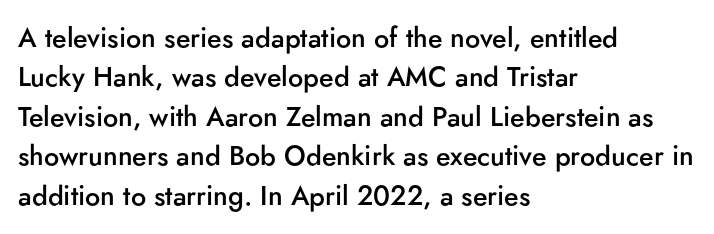
The image shows 27 px text type, upright; set left-aligned, normal line spacing (1.46x), normal letter spacing, not underlined.
